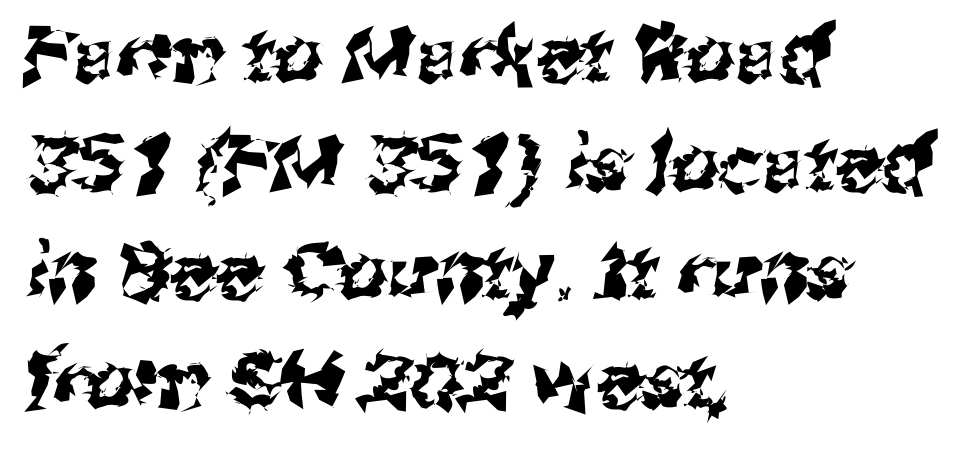
{"serif": "no", "width": "normal", "stroke_contrast": "medium", "x_height": "medium", "monospaced": "no", "underline": "no", "align": "left", "line_spacing": "normal", "line_spacing_ratio": 1.41, "letter_spacing": "normal", "letter_spacing_em": 0.0, "glyph_px": 77}
